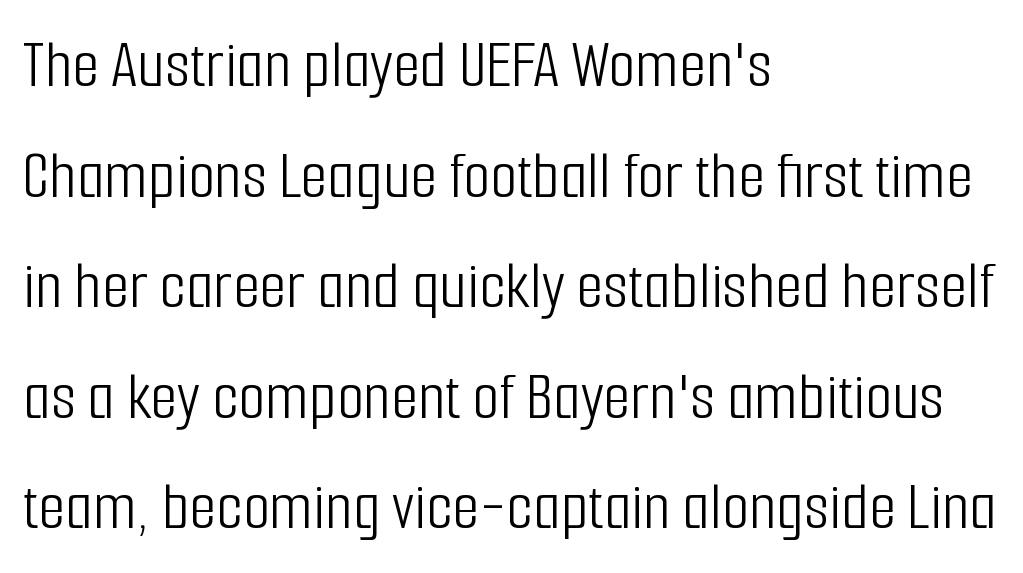
Q: Is the text bold? A: No.
Q: Is the text italic (slanted)? A: No, it is upright.
Q: Is the typeface a serif or a sans-serif typeface? A: Sans-serif.
Q: Is the text underlined? A: No.
Q: How is the paragraph aligned? A: Left-aligned.
Q: Is the spacing between letters normal or unusually wide? A: Normal.
Q: Is the spacing between lines tight, normal or loose? A: Normal.
Q: Width (condensed, normal, or wide)? A: Condensed.
Q: Stroke contrast? A: Low.
Q: x-height? A: Medium.
Q: Monospaced? A: No.
